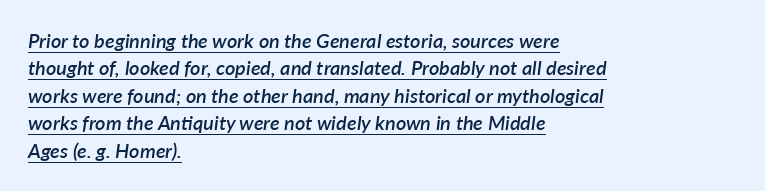
{"italic": "yes", "lean": "right", "slant_degrees": 7, "bold": "semi", "underline": "yes", "align": "left", "line_spacing": "normal", "line_spacing_ratio": 1.37, "letter_spacing": "normal", "letter_spacing_em": 0.0, "glyph_px": 20}
